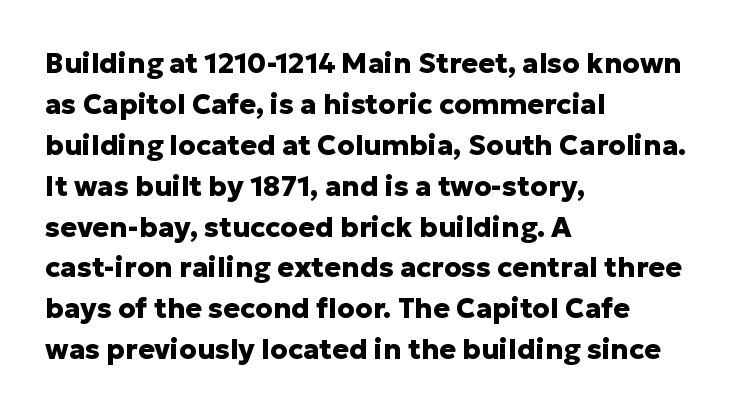
{"serif": "no", "italic": "no", "bold": "yes", "weight": "heavy", "width": "normal", "stroke_contrast": "low", "x_height": "medium", "monospaced": "no", "underline": "no", "align": "left", "line_spacing": "normal", "line_spacing_ratio": 1.46, "letter_spacing": "normal", "letter_spacing_em": 0.0, "glyph_px": 28}
